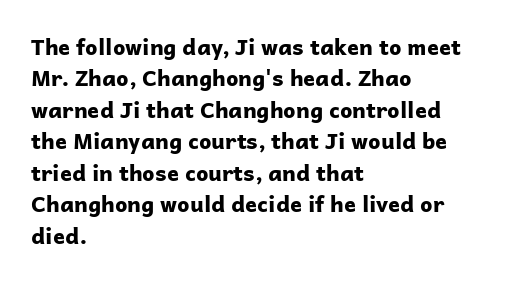
The vertical gap from one line to the next is medium. Bold? Absolutely — the strokes are thick and heavy. Plain, unruled lines of type. The ragged edge is on the right, which tells us the setting is flush left.
